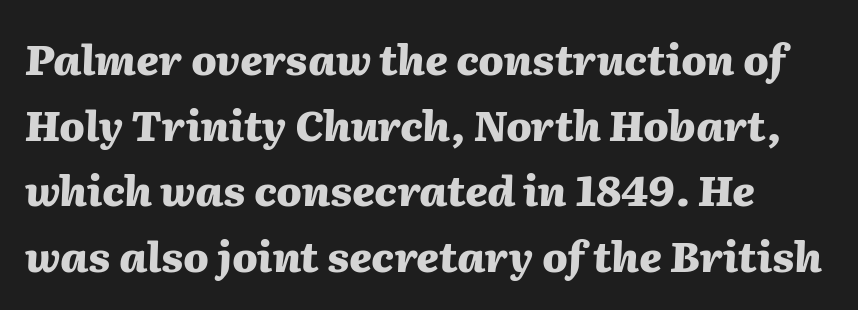
{"italic": "yes", "lean": "right", "slant_degrees": 2, "bold": "yes", "weight": "heavy", "width": "normal", "stroke_contrast": "medium", "x_height": "medium", "monospaced": "no", "underline": "no", "line_spacing": "normal", "line_spacing_ratio": 1.56, "letter_spacing": "normal", "letter_spacing_em": 0.0, "glyph_px": 42}
